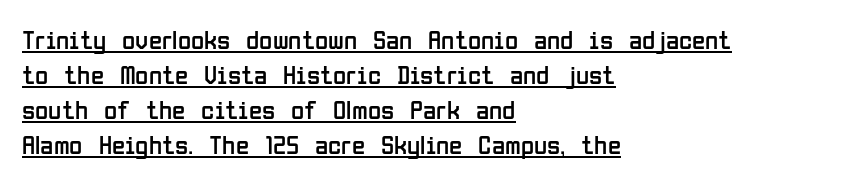
Q: Is the text bold? A: No.
Q: Is the text italic (slanted)? A: No, it is upright.
Q: Is the text underlined? A: Yes.
Q: How is the paragraph aligned? A: Left-aligned.
Q: Is the spacing between letters normal or unusually wide? A: Normal.
Q: Is the spacing between lines tight, normal or loose? A: Normal.
